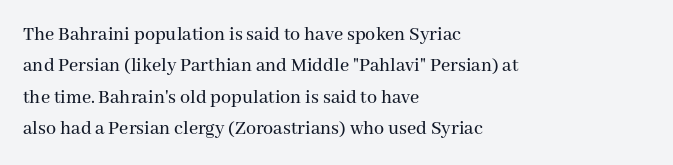
{"italic": "no", "underline": "no", "align": "left", "line_spacing": "normal", "line_spacing_ratio": 1.57, "letter_spacing": "normal", "letter_spacing_em": 0.0, "glyph_px": 20}
